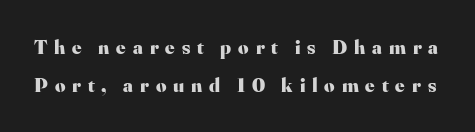
{"italic": "no", "bold": "yes", "underline": "no", "line_spacing_ratio": 1.88, "letter_spacing": "wide", "letter_spacing_em": 0.34, "glyph_px": 20}
